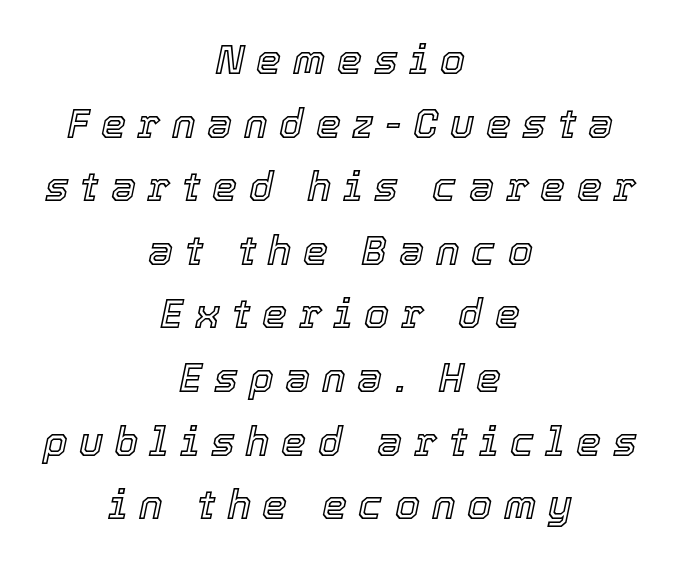
The passage shown leans; its letterforms are oblique. The typesetter chose a symmetrical, centered arrangement here. Vertically, the passage feels balanced, rows spaced as you'd expect. The passage shown has open, widely tracked lettering throughout. The passage shown is typed in a proportional face where columns would drift. Unmarked baselines from the first word to the last.
